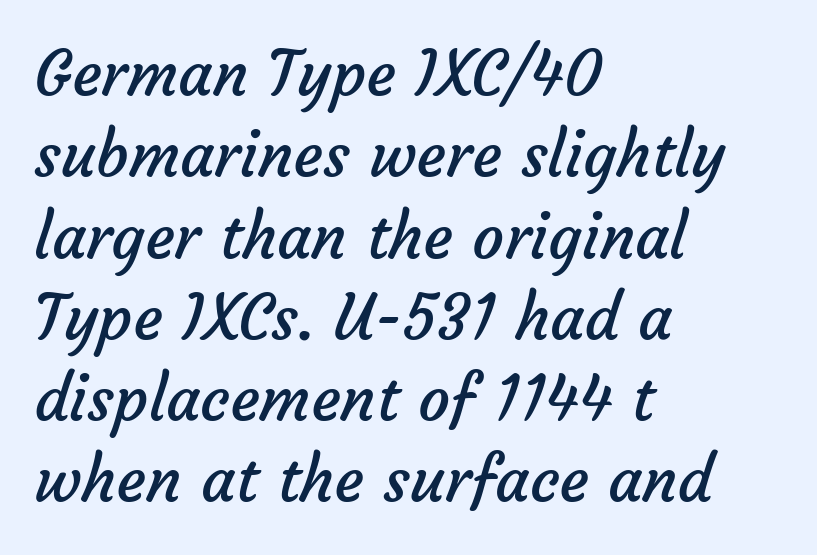
A typesetter would label this face a sans. Words appear dense and cohesive because spacing is normal. Do the characters align in a grid? No, the font is proportional. How would I describe the line gaps? Plain and ordinary. Reading down the block, your eye returns to a fixed left position each line. Weight class: somewhere from thin through regular.
